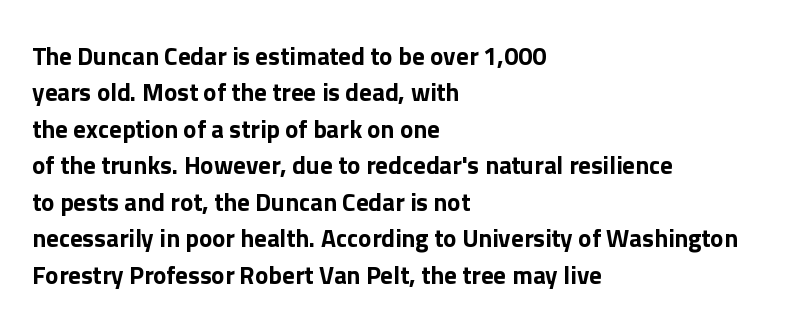
Q: Is the text italic (slanted)? A: No, it is upright.
Q: Is the text underlined? A: No.
Q: How is the paragraph aligned? A: Left-aligned.
Q: Is the spacing between letters normal or unusually wide? A: Normal.
Q: Is the spacing between lines tight, normal or loose? A: Normal.
